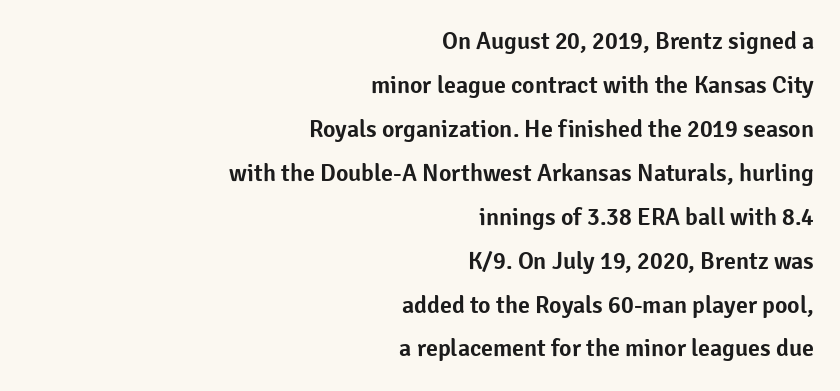
{"italic": "no", "underline": "no", "align": "right", "line_spacing_ratio": 1.83, "letter_spacing": "normal", "letter_spacing_em": 0.0, "glyph_px": 24}
